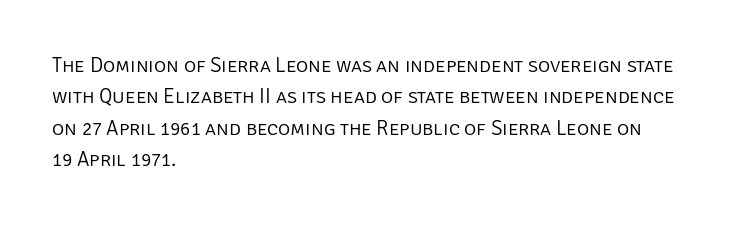
Each row of text sits above clean, open space. Italic? Not at all — the glyphs are vertical. Typeset ragged right — the left edge is the straight one. Each word holds together tightly as a unit, with standard inter-letter gaps. Interline gaps are of average width in this sample.
